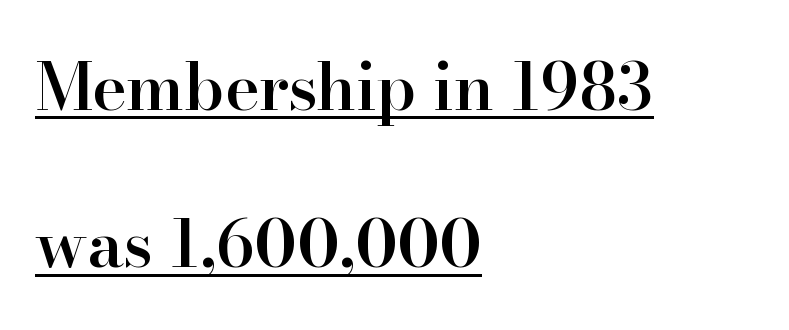
{"serif": "yes", "italic": "no", "bold": "semi", "weight": "semibold", "width": "normal", "stroke_contrast": "high", "x_height": "small", "monospaced": "no", "underline": "yes", "align": "left", "line_spacing": "loose", "line_spacing_ratio": 2.38, "letter_spacing": "normal", "letter_spacing_em": 0.0, "glyph_px": 66}
